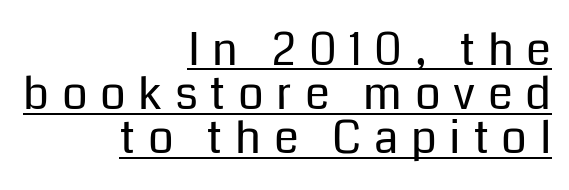
Q: Is the text bold? A: No.
Q: Is the text italic (slanted)? A: No, it is upright.
Q: Is the typeface a serif or a sans-serif typeface? A: Sans-serif.
Q: Is the text underlined? A: Yes.
Q: How is the paragraph aligned? A: Right-aligned.
Q: Is the spacing between letters normal or unusually wide? A: Unusually wide.
Q: Is the spacing between lines tight, normal or loose? A: Tight.
Q: Width (condensed, normal, or wide)? A: Normal.
Q: Stroke contrast? A: Low.
Q: x-height? A: Medium.
Q: Monospaced? A: No.
